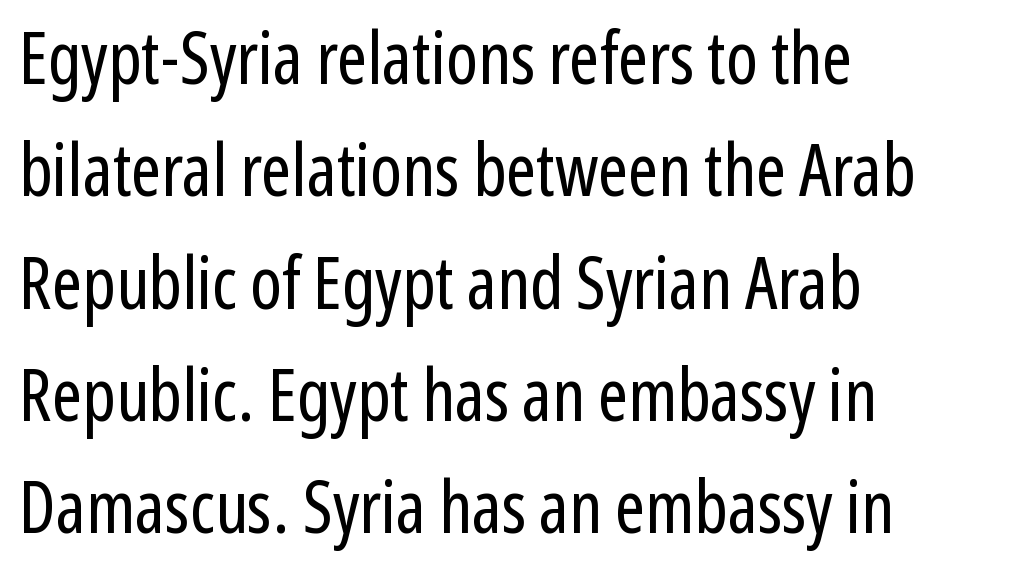
Ascenders rise straight up at ninety degrees. You could not count columns in this text — the font is proportionally spaced. Reading down the column, the eye jumps a familiar distance to each next line. Weight: not bold — regular or lighter.
